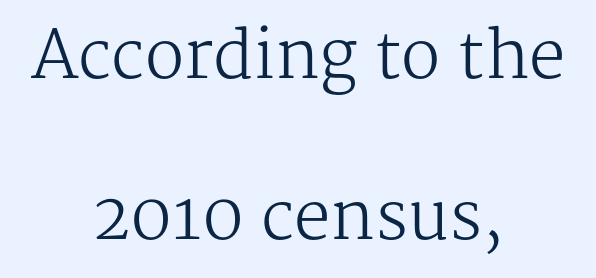
{"serif": "yes", "italic": "no", "bold": "no", "weight": "regular", "width": "normal", "stroke_contrast": "medium", "x_height": "medium", "monospaced": "no", "underline": "no", "align": "center", "line_spacing": "loose", "line_spacing_ratio": 2.48, "letter_spacing": "normal", "letter_spacing_em": 0.0, "glyph_px": 65}
